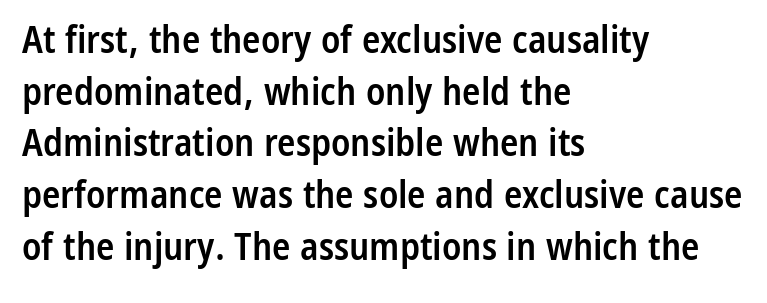
{"serif": "no", "italic": "no", "bold": "semi", "weight": "semibold", "width": "condensed", "stroke_contrast": "low", "x_height": "medium", "monospaced": "no", "underline": "no", "align": "left", "line_spacing": "normal", "line_spacing_ratio": 1.36, "letter_spacing": "normal", "letter_spacing_em": 0.0, "glyph_px": 38}
